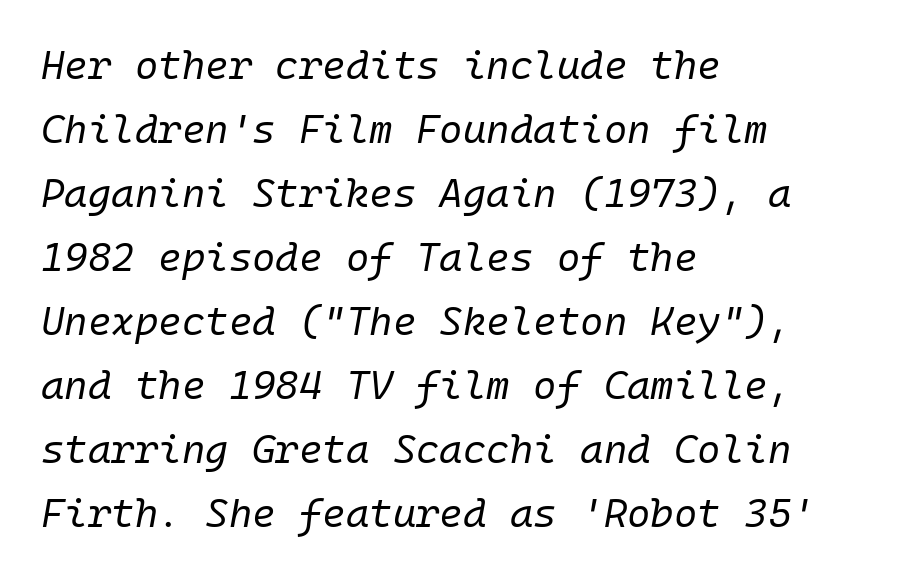
This sample keeps an unexceptional amount of space between lines. Slanted lettering throughout. Typeset ragged right — the left edge is the straight one. A bare baseline throughout the passage. Each word holds together tightly as a unit, with standard inter-letter gaps. The font sits on the lighter half of the weight spectrum, regular included.
